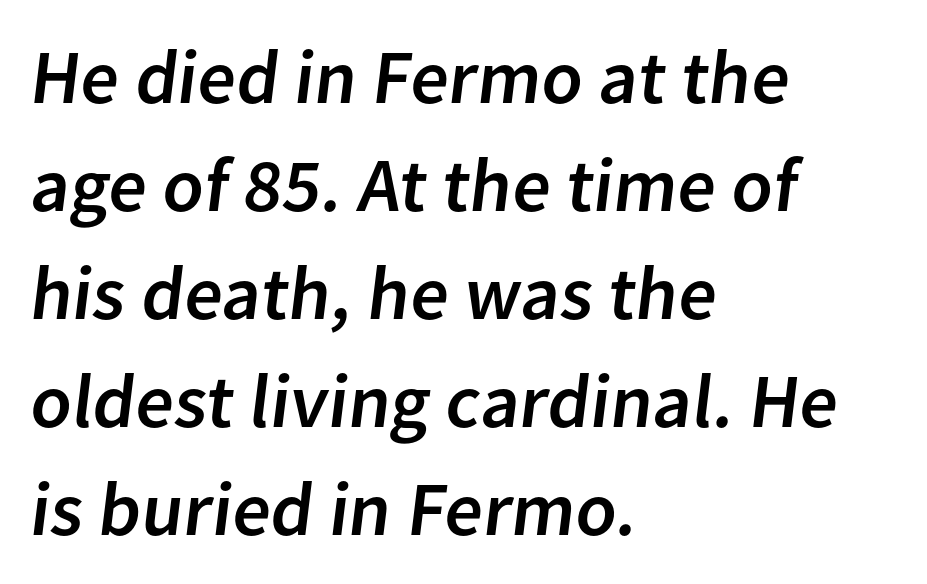
The image shows 76 px sans-serif type; set left-aligned, normal line spacing (1.42x), normal letter spacing, not underlined; low stroke contrast and a medium x-height.
